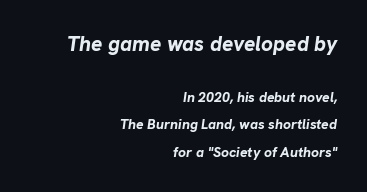
The image shows 21 px bold type, italic (leaning right); set right-aligned, loose line spacing (1.96x), normal letter spacing, not underlined; the first (top) block is 1.5x larger.
